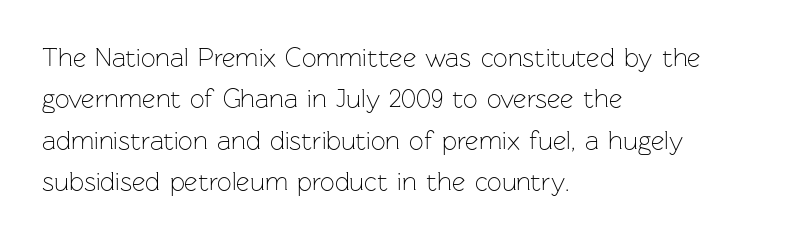
{"italic": "no", "bold": "no", "underline": "no", "align": "left", "line_spacing": "normal", "line_spacing_ratio": 1.59, "letter_spacing": "normal", "letter_spacing_em": 0.0, "glyph_px": 26}
